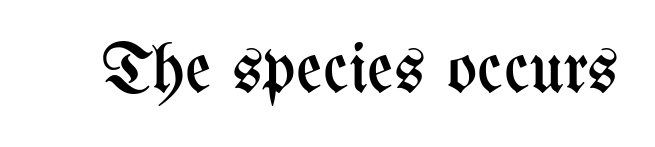
The letters stand upright; this is a roman face. Plain, unruled lines of type. Each stroke keeps to a modest, everyday thickness or less. Short note: letters normally spaced. A typesetter would call this proportional, since set widths differ per character.
